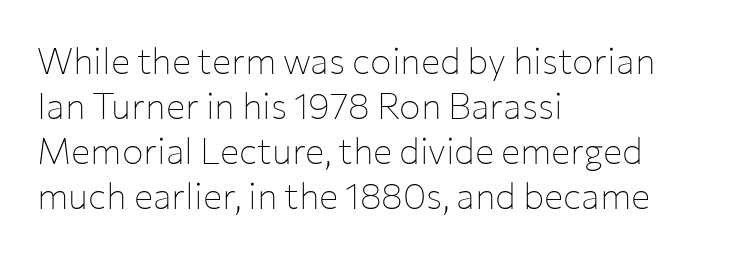
Q: Is the text bold? A: No.
Q: Is the text italic (slanted)? A: No, it is upright.
Q: Is the typeface a serif or a sans-serif typeface? A: Sans-serif.
Q: Is the text underlined? A: No.
Q: How is the paragraph aligned? A: Left-aligned.
Q: Is the spacing between letters normal or unusually wide? A: Normal.
Q: Is the spacing between lines tight, normal or loose? A: Normal.
Q: Width (condensed, normal, or wide)? A: Normal.
Q: Stroke contrast? A: Low.
Q: x-height? A: Medium.
Q: Monospaced? A: No.
